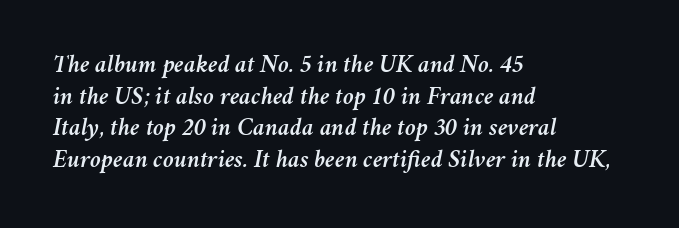
{"italic": "yes", "lean": "right", "slant_degrees": 11, "underline": "no", "align": "left", "line_spacing": "normal", "line_spacing_ratio": 1.27, "letter_spacing": "normal", "letter_spacing_em": 0.0, "glyph_px": 25}
